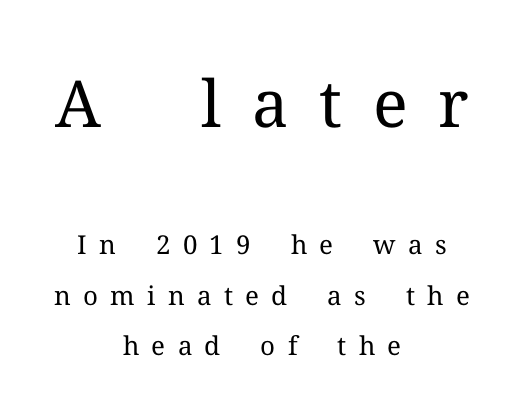
Q: Is the text bold? A: No.
Q: Is the text italic (slanted)? A: No, it is upright.
Q: Is the typeface a serif or a sans-serif typeface? A: Serif.
Q: Is the text underlined? A: No.
Q: How is the paragraph aligned? A: Centered.
Q: Is the spacing between letters normal or unusually wide? A: Unusually wide.
Q: Is the spacing between lines tight, normal or loose? A: Loose.
Q: Which block of text is set in a larger size, the first (top) or the second (bottom)? A: The first (top) one.
Q: Width (condensed, normal, or wide)? A: Normal.
Q: Stroke contrast? A: Medium.
Q: x-height? A: Medium.
Q: Monospaced? A: No.
